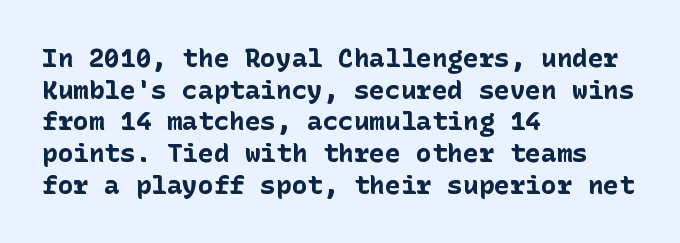
{"italic": "no", "bold": "yes", "underline": "no", "align": "left", "line_spacing_ratio": 1.22, "letter_spacing": "normal", "letter_spacing_em": 0.0, "glyph_px": 26}
